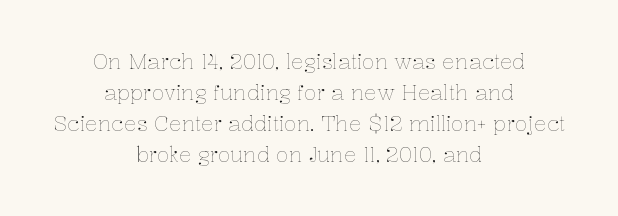
{"italic": "no", "bold": "no", "underline": "no", "align": "center", "line_spacing": "normal", "line_spacing_ratio": 1.47, "letter_spacing": "normal", "letter_spacing_em": 0.0, "glyph_px": 21}
